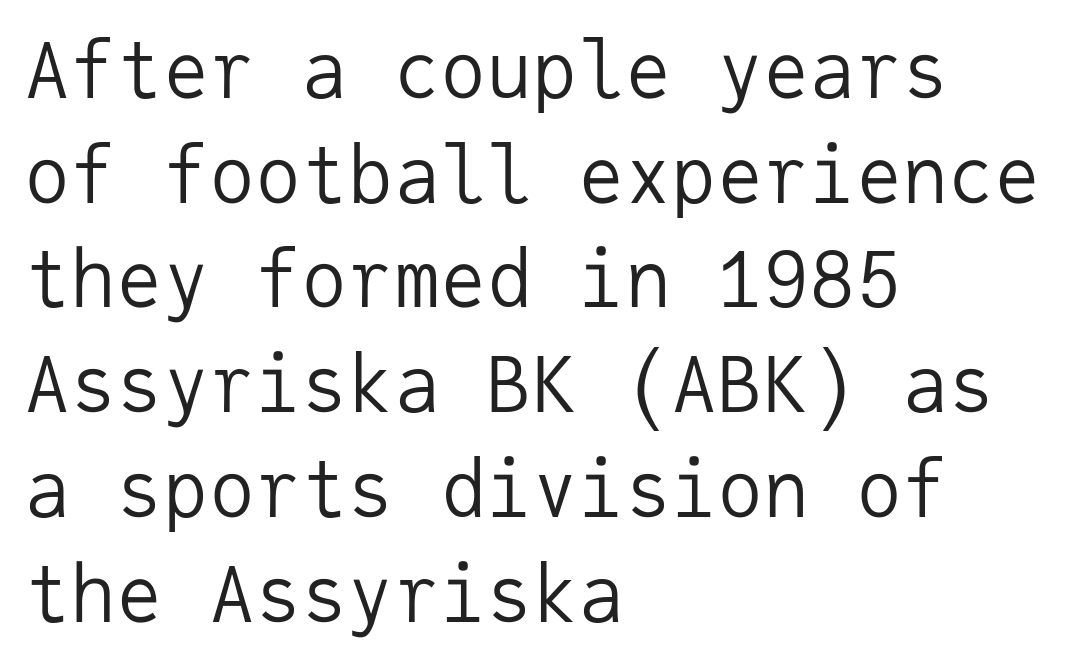
The image shows 77 px regular-weight sans-serif type, upright, monospaced; set left-aligned, normal line spacing (1.36x), normal letter spacing, not underlined; low stroke contrast and a medium x-height.
